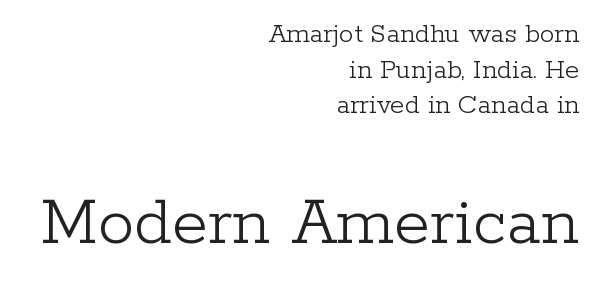
{"serif": "yes", "italic": "no", "bold": "no", "weight": "light", "width": "normal", "stroke_contrast": "low", "x_height": "medium", "monospaced": "no", "underline": "no", "align": "right", "line_spacing_ratio": 1.23, "letter_spacing": "normal", "letter_spacing_em": 0.0, "larger_block": "second", "size_ratio": 2.52, "glyph_px": 73}
